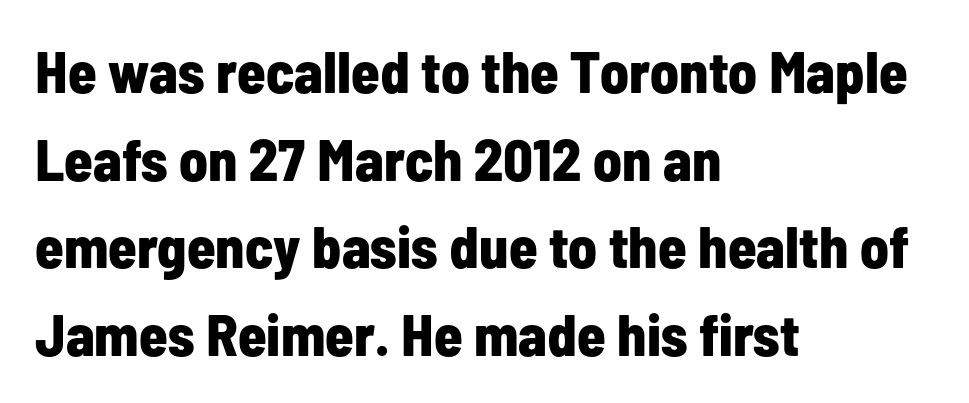
The rendering shows plain stroke endings on the letterforms — a sans-serif design. This rendering features lettering with no underline. Normally led — the rows are evenly, conventionally spaced. Proportional: the letters do not fall into vertical columns. A roman cut, with each character standing at attention. The gaps between neighbouring characters are ordinary and unremarkable.
